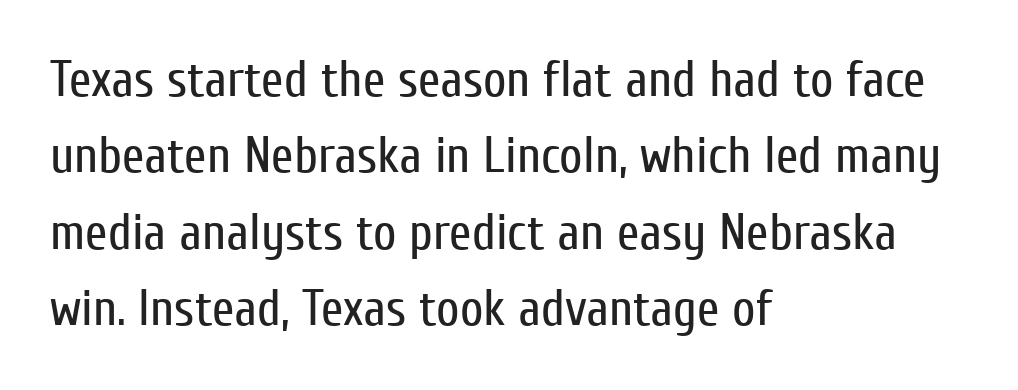
{"serif": "no", "italic": "no", "bold": "no", "weight": "regular", "width": "condensed", "stroke_contrast": "low", "x_height": "medium", "monospaced": "no", "underline": "no", "align": "left", "line_spacing": "normal", "line_spacing_ratio": 1.5, "letter_spacing": "normal", "letter_spacing_em": 0.0, "glyph_px": 51}
